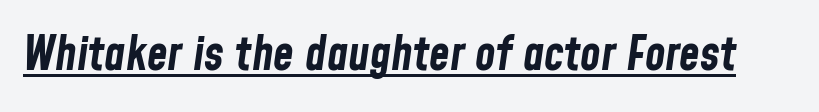
This sample uses an oblique cut, with every glyph tilted off the vertical. The face used here is proportionally spaced, like ordinary book or web type. The face used here is rendered with its standard letterfit. Caption: lettering with a line underneath. Weight: bold.
